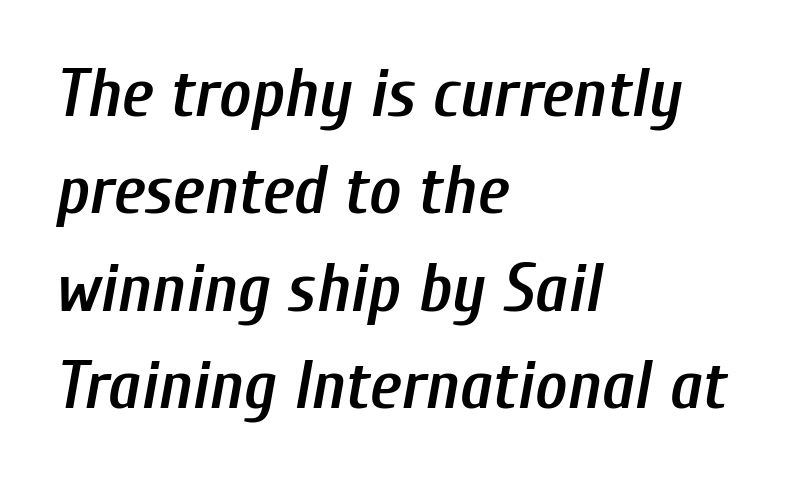
The image shows 69 px semibold, condensed type, italic (leaning right); set left-aligned, normal line spacing (1.41x), normal letter spacing, not underlined; low stroke contrast and a medium x-height.
